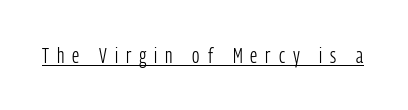
The image shows 21 px text type, upright; set unusually wide letter spacing (+0.38 em), underlined.
